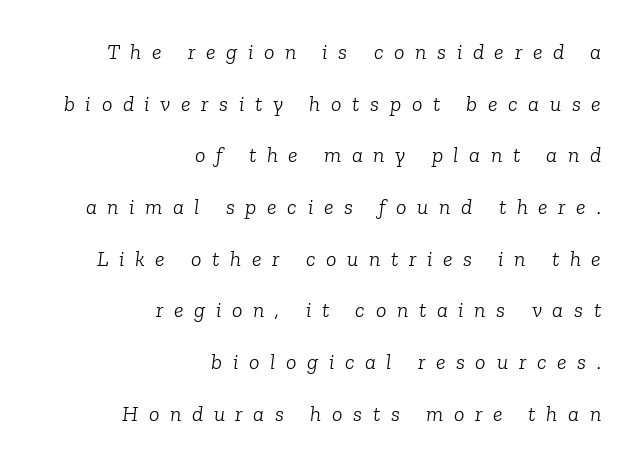
In terms of posture, this sample is oblique. The line-height multiplier appears high, well above default. One-word summary of the alignment: right. Underlining? Definitely not there.
